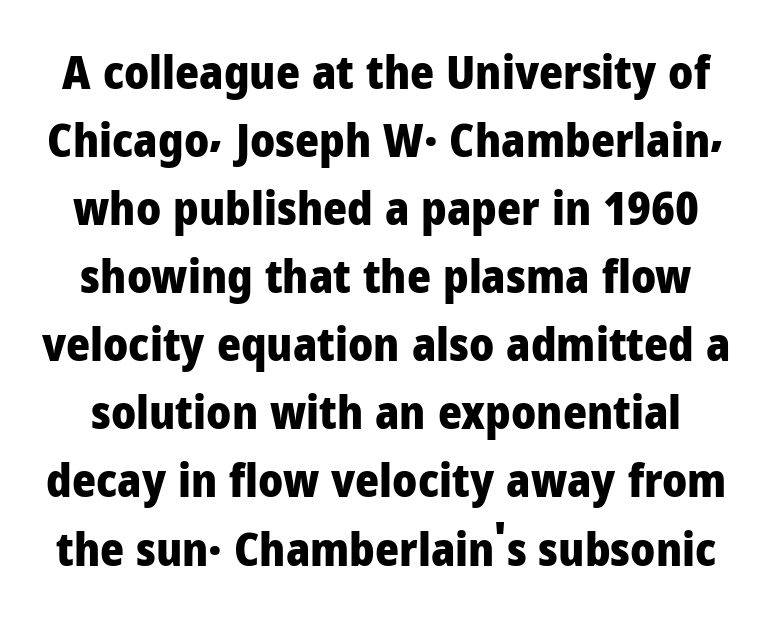
{"serif": "no", "italic": "no", "bold": "yes", "weight": "heavy", "width": "normal", "stroke_contrast": "low", "x_height": "medium", "monospaced": "no", "underline": "no", "line_spacing": "normal", "line_spacing_ratio": 1.48, "letter_spacing": "normal", "letter_spacing_em": 0.0, "glyph_px": 46}
